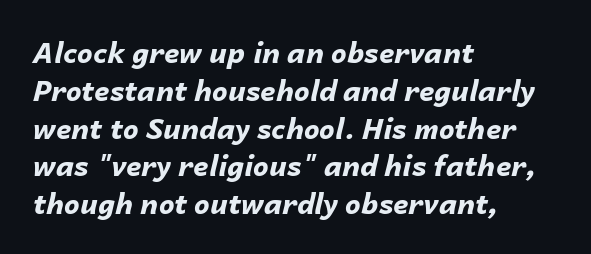
The image shows 28 px bold type, italic (leaning right); set left-aligned, normal line spacing (1.35x), normal letter spacing, not underlined; low stroke contrast and a medium x-height.
